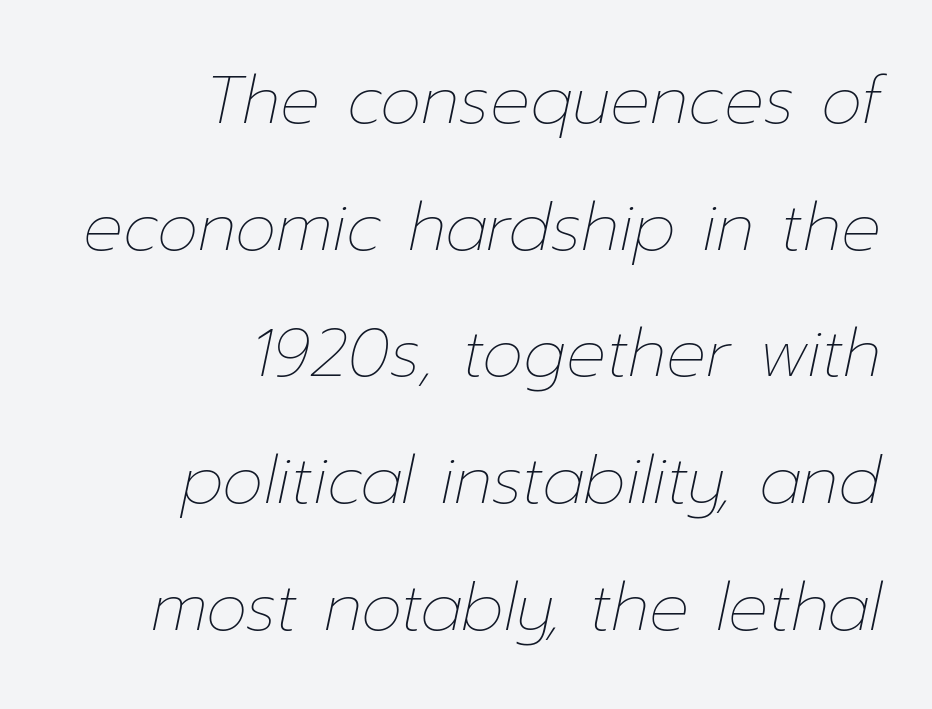
Varying glyph widths throughout — classic text-font behaviour. The words here are not underlined. Short and long lines alike share a common ending point at right. Leading is clearly above the norm, producing a sparse column. Characters follow at the spacing the type designer built in. The rendering applies a slant to the glyphs.
